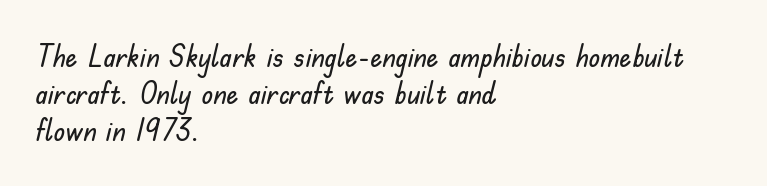
You can tell from the bare stems that sans-serif type was used. Bare-footed words on every line. The passage shown has conventional tracking throughout.
